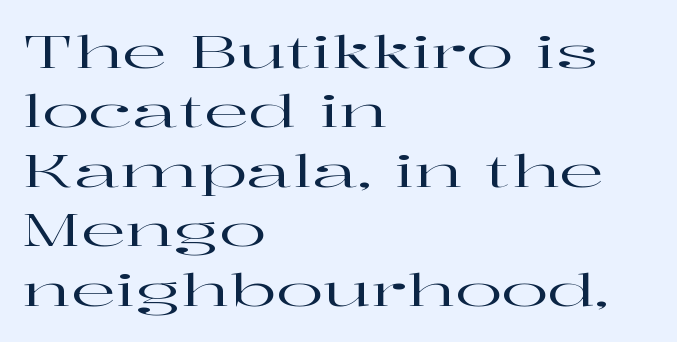
The horizontal fit of the characters is conventional and even. Vertically, the passage feels balanced, rows spaced as you'd expect. Notice how the stems are strictly vertical — no italics here. Typographically, this falls in the serif category. The rendering anchors every line to the left-hand side.
